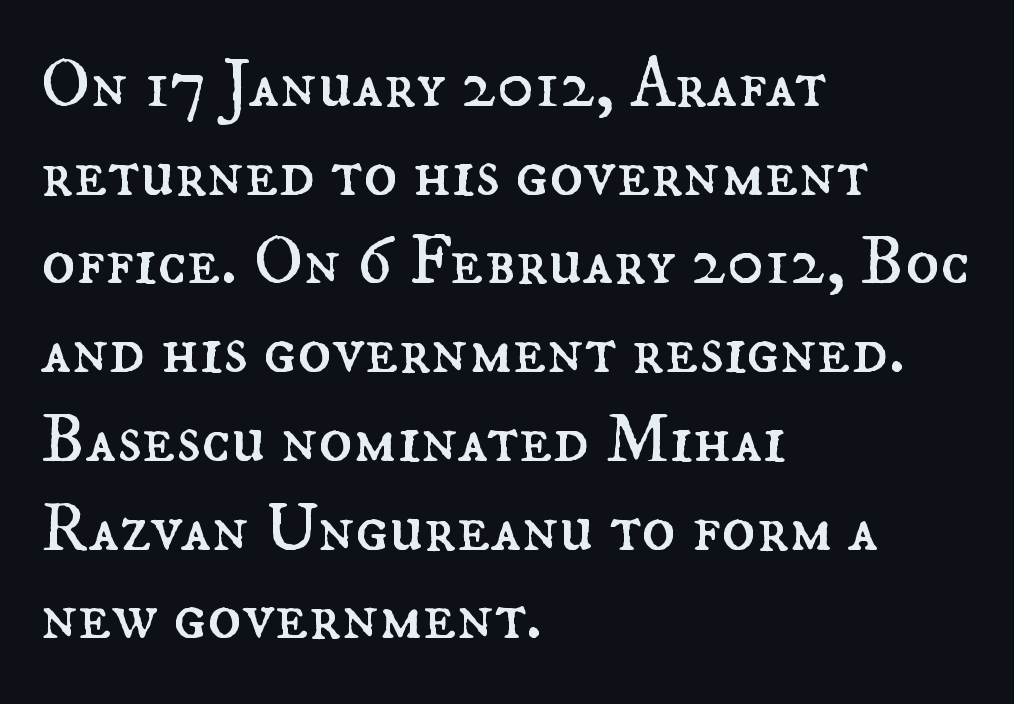
The image shows 71 px regular-weight type, upright; set left-aligned, normal line spacing (1.25x), normal letter spacing, not underlined; medium stroke contrast and a small x-height.
